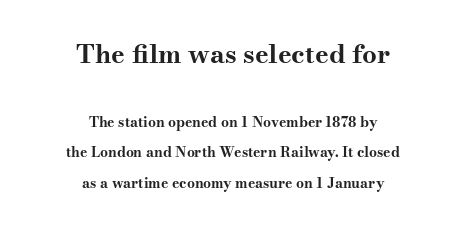
{"italic": "no", "bold": "yes", "underline": "no", "align": "center", "line_spacing": "loose", "line_spacing_ratio": 2.19, "letter_spacing": "normal", "letter_spacing_em": 0.0, "larger_block": "first", "size_ratio": 1.86, "glyph_px": 26}
